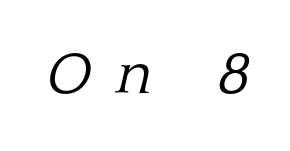
Classification — serif. Does extra space separate the letters? Yes, quite a lot of it. Underlining? Definitely not there. Proportional: the letters do not fall into vertical columns. Is the type slanted? Yes — the strokes lean at a clear angle. The weight would be labelled regular, book, light, or lighter still.
